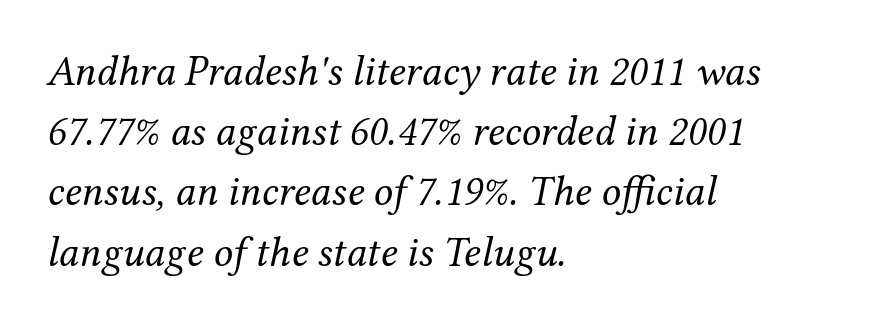
Just letters on the line, the space beneath them empty. The compositor pushed each line to the left boundary. Is this a fixed-width face? No — the glyphs have proportional, varying widths. Is this a heavy cut? Hardly; it is regular or lighter. Baseline-to-baseline distance is the conventional proportion of letter height.
